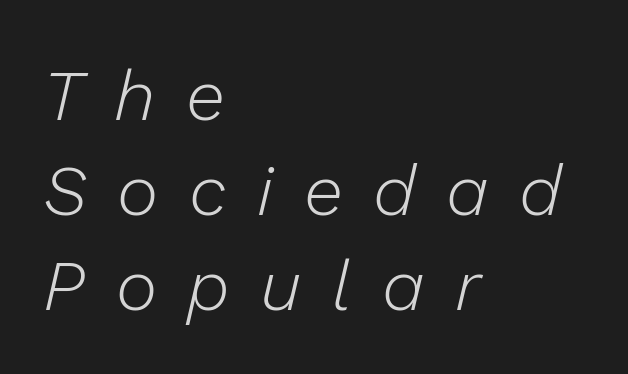
{"italic": "yes", "lean": "right", "slant_degrees": 13, "bold": "no", "weight": "light", "width": "normal", "stroke_contrast": "low", "x_height": "medium", "monospaced": "no", "underline": "no", "align": "left", "line_spacing": "normal", "line_spacing_ratio": 1.34, "letter_spacing": "wide", "letter_spacing_em": 0.43, "glyph_px": 71}
